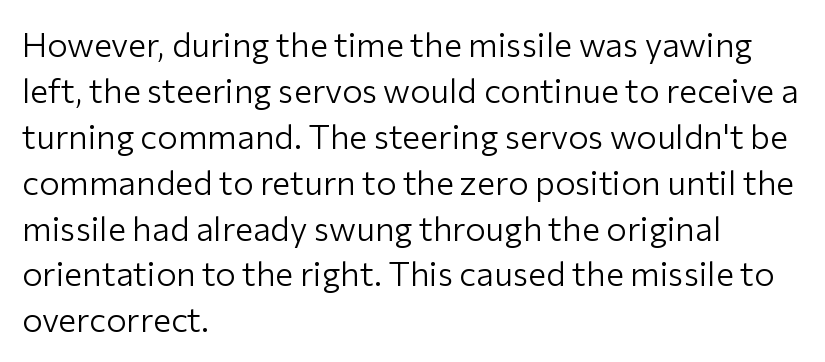
Q: Is the text bold? A: No.
Q: Is the text italic (slanted)? A: No, it is upright.
Q: Is the typeface a serif or a sans-serif typeface? A: Sans-serif.
Q: Is the text underlined? A: No.
Q: How is the paragraph aligned? A: Left-aligned.
Q: Is the spacing between letters normal or unusually wide? A: Normal.
Q: Is the spacing between lines tight, normal or loose? A: Normal.
Q: Width (condensed, normal, or wide)? A: Normal.
Q: Stroke contrast? A: Low.
Q: x-height? A: Medium.
Q: Monospaced? A: No.
